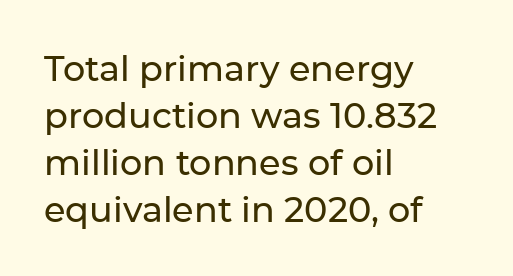
The image shows 35 px sans-serif type, upright; set left-aligned, normal line spacing (1.34x), normal letter spacing, not underlined; low stroke contrast and a medium x-height.
